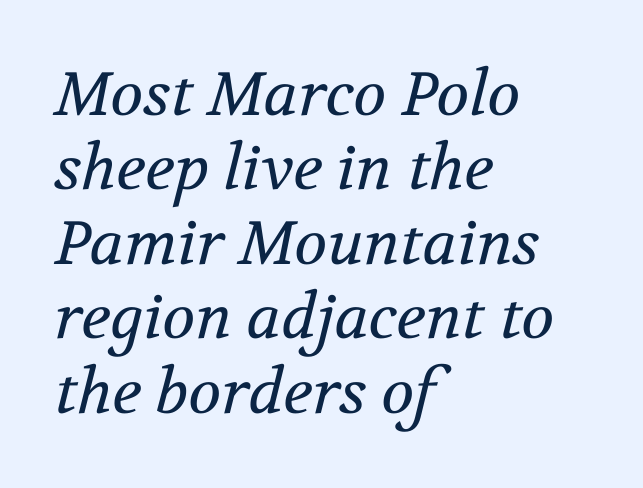
The space directly below the letters is spotless. Is the stroke heavy? The answer is a plain regular-or-lighter. In terms of posture, this sample is oblique. Standard letterfit; no display-style spreading of the glyphs. Font category for this specimen: serif. The letters advance in unequal steps, a hallmark of proportional type.
